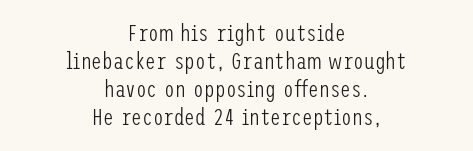
Letters rest on an invisible, unmarked baseline. Stem width sits at or under what a default text font uses. Letter spacing: default. Ascenders rise straight up at ninety degrees.
